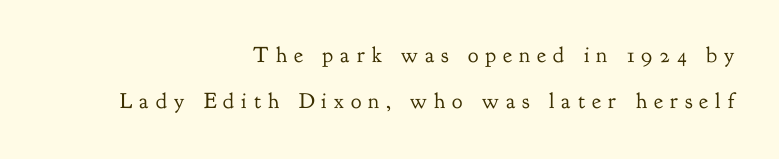
{"italic": "no", "bold": "no", "underline": "no", "align": "right", "line_spacing": "loose", "line_spacing_ratio": 2.07, "letter_spacing": "wide", "letter_spacing_em": 0.32, "glyph_px": 22}
